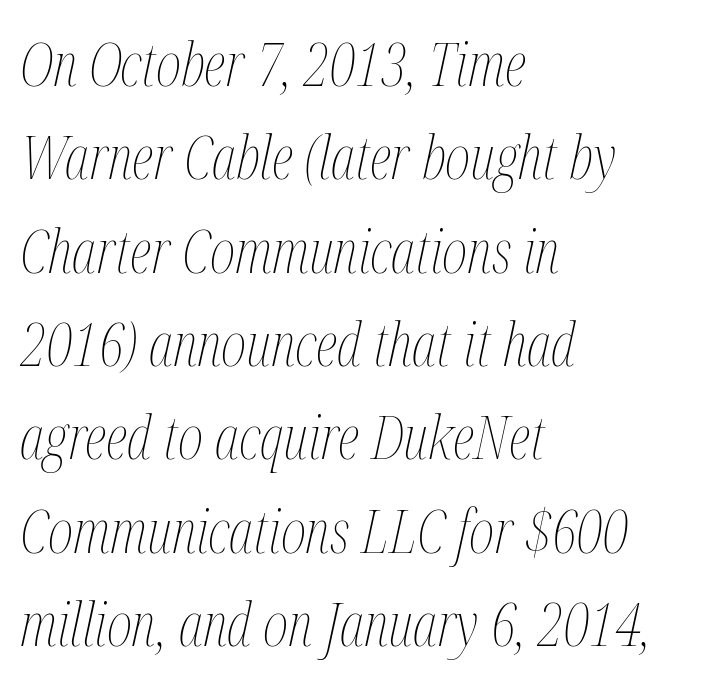
Looks like regular typesetting: each glyph gets only the width it needs. Stroke mass is kept to a normal reading level or below. Here the glyphs are tracked normally, forming tight word shapes. Honestly, the row spacing looks completely unremarkable. Reading down the block, your eye returns to a fixed left position each line.
